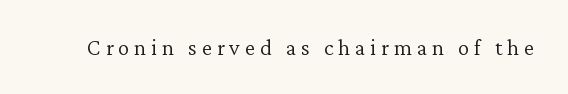
Q: Is the text bold? A: No.
Q: Is the text italic (slanted)? A: No, it is upright.
Q: Is the text underlined? A: No.
Q: Is the spacing between letters normal or unusually wide? A: Unusually wide.
